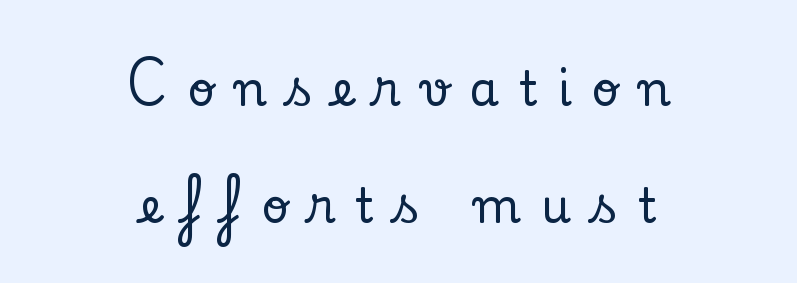
Does the leading feel generous? Absolutely, it's lavish. Alignment: centered. Underline: absent. You can tell from the footed stems that serif type was used. The passage shown is typed in a proportional face where columns would drift.
